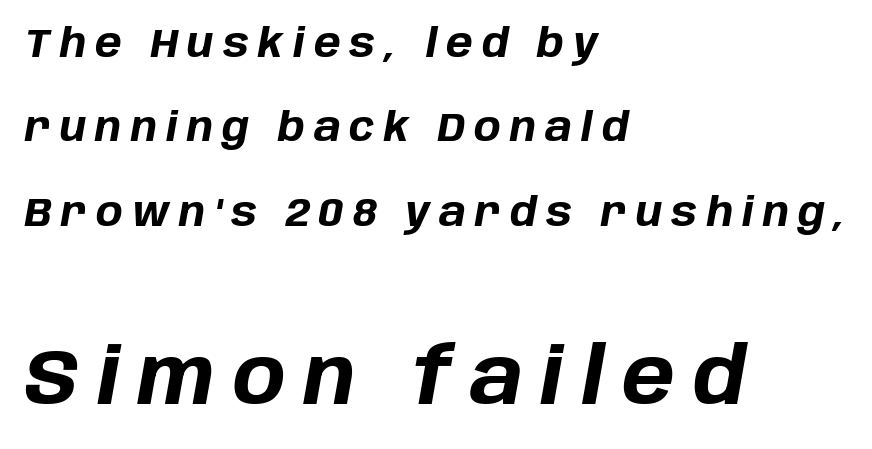
The image shows 79 px bold type, italic (leaning right); set left-aligned, loose line spacing (2.11x), unusually wide letter spacing (+0.23 em), not underlined; the second (bottom) block is 1.98x larger; low stroke contrast and a large x-height.
